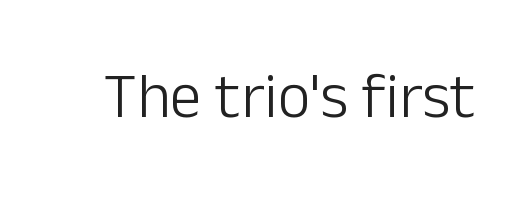
Underlining? Definitely not there. This sample has the flowing, uneven cadence of proportional lettering. Every character sits straight up, as roman type does. The cut favours lightness, reaching ordinary text weight at its darkest.
